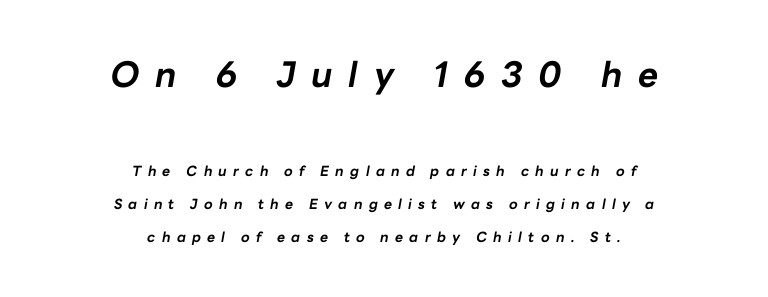
The image shows 35 px bold type, italic (leaning right); set centered, loose line spacing (2.37x), unusually wide letter spacing (+0.45 em), not underlined; the first (top) block is 2.5x larger; low stroke contrast and a medium x-height.
